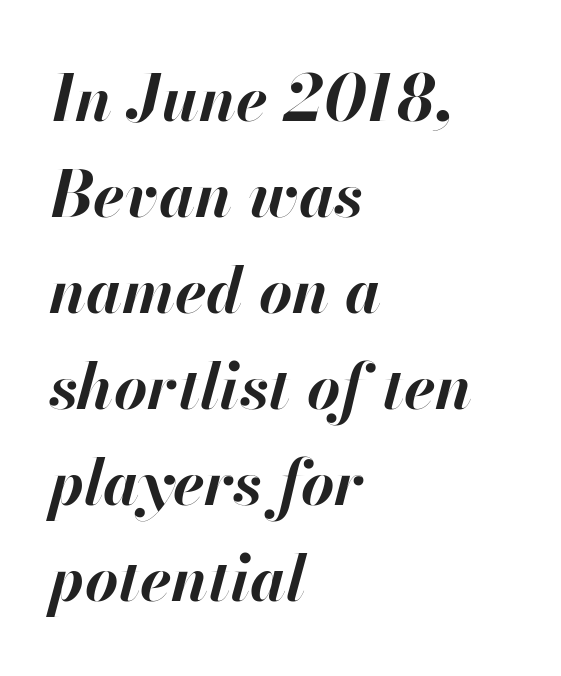
Q: Is the text bold? A: Yes.
Q: Is the text italic (slanted)? A: Yes, it leans right by about 13 degrees.
Q: Is the text underlined? A: No.
Q: How is the paragraph aligned? A: Left-aligned.
Q: Is the spacing between letters normal or unusually wide? A: Normal.
Q: Is the spacing between lines tight, normal or loose? A: Normal.
Q: Width (condensed, normal, or wide)? A: Normal.
Q: Stroke contrast? A: High.
Q: x-height? A: Small.
Q: Monospaced? A: No.
